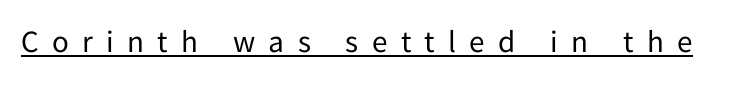
{"serif": "no", "italic": "no", "bold": "no", "weight": "regular", "width": "normal", "stroke_contrast": "low", "x_height": "medium", "monospaced": "no", "underline": "yes", "letter_spacing": "wide", "letter_spacing_em": 0.43, "glyph_px": 31}
